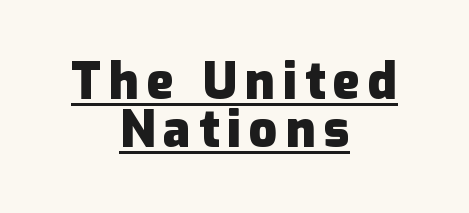
{"serif": "no", "italic": "no", "bold": "yes", "weight": "heavy", "width": "normal", "stroke_contrast": "low", "x_height": "medium", "monospaced": "no", "underline": "yes", "align": "center", "line_spacing": "tight", "line_spacing_ratio": 0.97, "glyph_px": 50}
